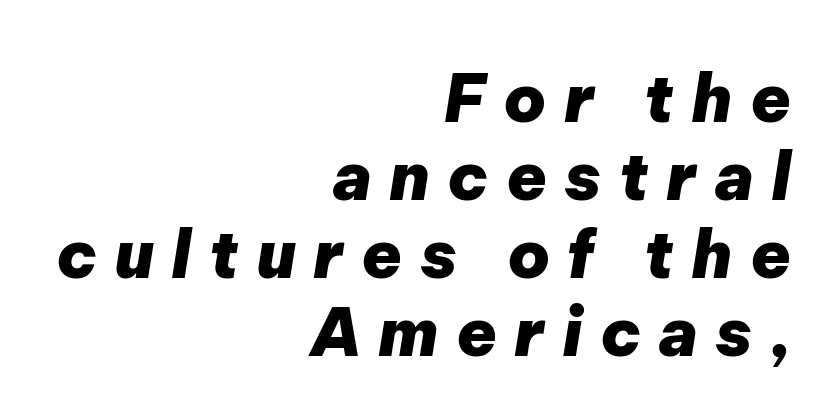
{"italic": "yes", "lean": "right", "slant_degrees": 9, "bold": "yes", "weight": "heavy", "width": "normal", "stroke_contrast": "low", "x_height": "medium", "monospaced": "no", "underline": "no", "align": "right", "line_spacing_ratio": 1.18, "letter_spacing": "wide", "letter_spacing_em": 0.26, "glyph_px": 66}
